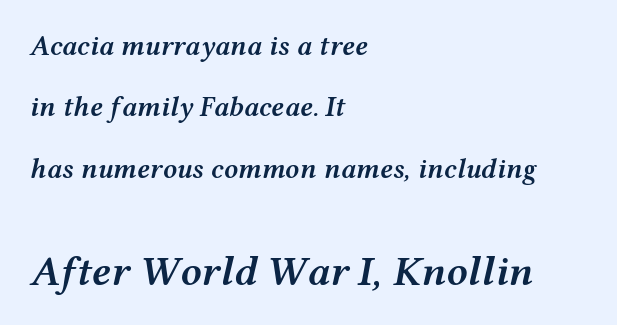
The image shows 42 px semibold, wide type, italic (leaning right); set left-aligned, loose line spacing (2.19x), normal letter spacing, not underlined; the second (bottom) block is 1.5x larger; medium stroke contrast and a medium x-height.
